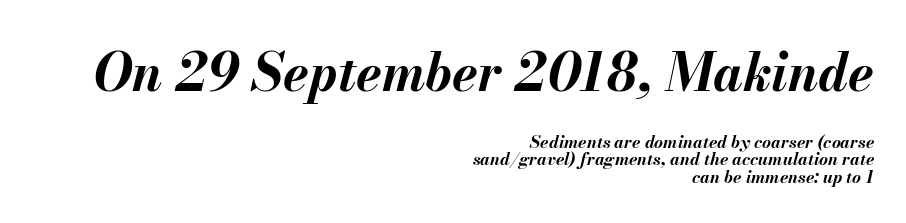
Q: Is the text bold? A: Yes.
Q: Is the text italic (slanted)? A: Yes, it leans right by about 13 degrees.
Q: Is the text underlined? A: No.
Q: How is the paragraph aligned? A: Right-aligned.
Q: Is the spacing between letters normal or unusually wide? A: Normal.
Q: Is the spacing between lines tight, normal or loose? A: Tight.
Q: Which block of text is set in a larger size, the first (top) or the second (bottom)? A: The first (top) one.
Q: Width (condensed, normal, or wide)? A: Normal.
Q: Stroke contrast? A: Medium.
Q: x-height? A: Small.
Q: Monospaced? A: No.
